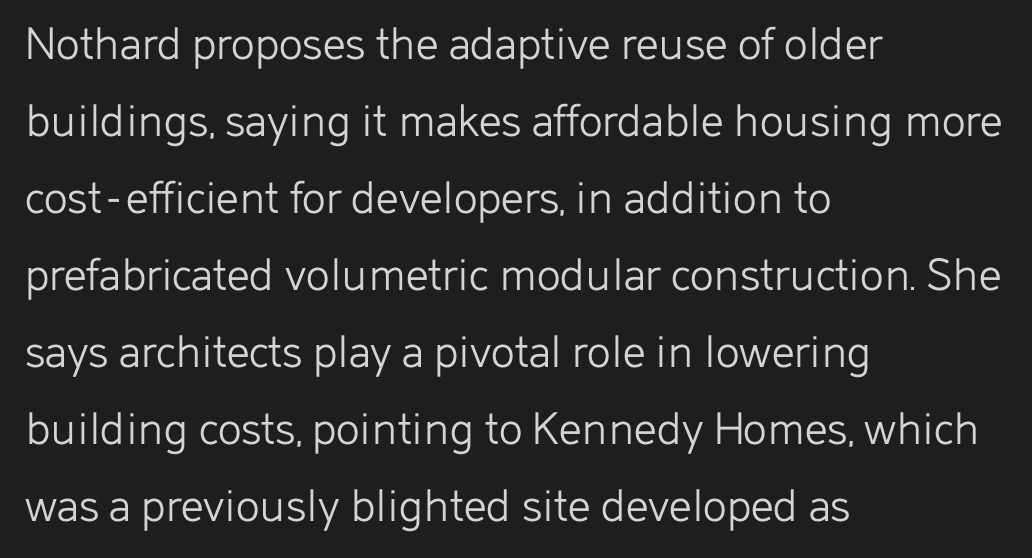
Regarding leading, the lines here are spaced in the standard way. A clean baseline with only descenders dipping below it. Characters remain perfectly vertical along every line. Compared with a typical body face, this is equally light or lighter still. The face used here is rendered with its standard letterfit. The passage shown is typed in a proportional face where columns would drift.
